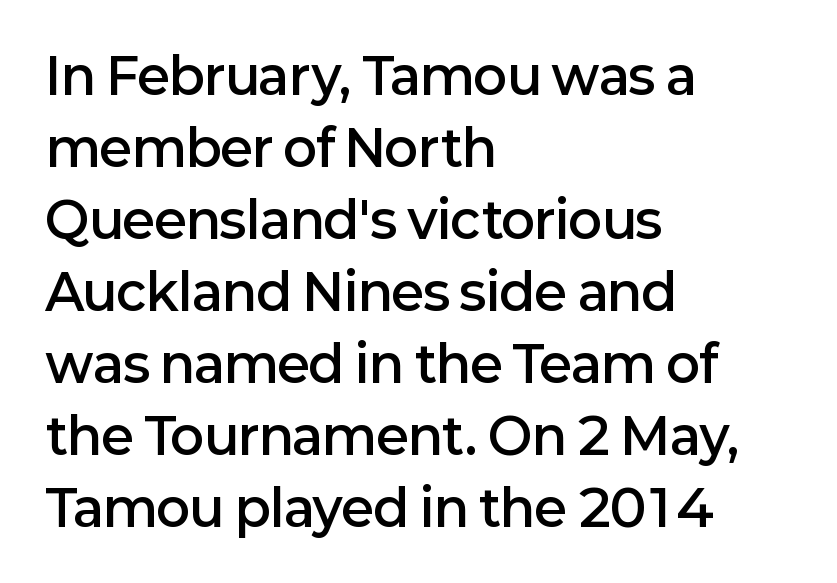
Emphasis by weight is partial: semibold. The font's upright variant was chosen for this text. The gap between lines stays unmarked. Typographically, this falls in the sans-serif category.
